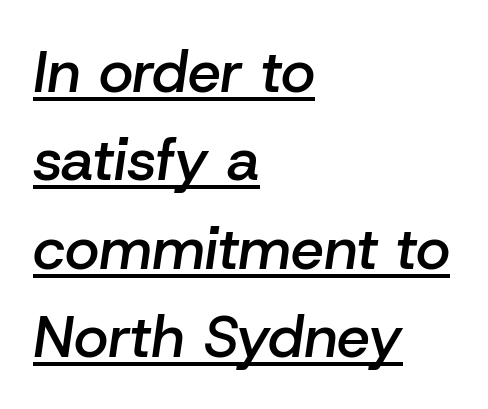
The image shows 59 px semibold type, italic (leaning right); set left-aligned, normal line spacing (1.5x), normal letter spacing, underlined; low stroke contrast and a medium x-height.
